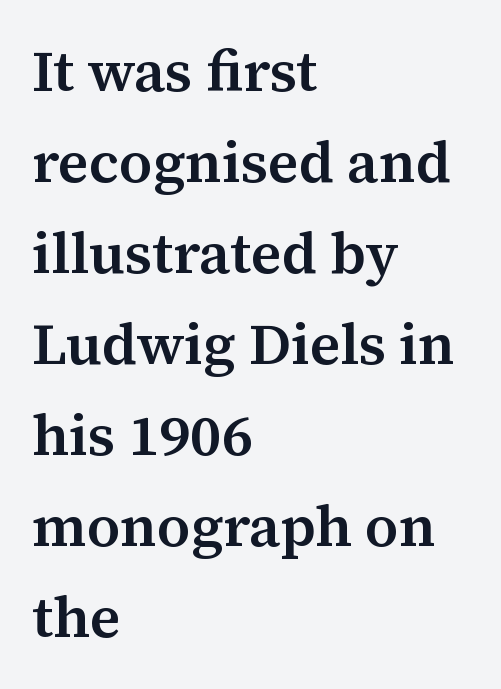
Q: Is the text bold? A: Semi-bold.
Q: Is the text italic (slanted)? A: No, it is upright.
Q: Is the typeface a serif or a sans-serif typeface? A: Serif.
Q: Is the text underlined? A: No.
Q: How is the paragraph aligned? A: Left-aligned.
Q: Is the spacing between letters normal or unusually wide? A: Normal.
Q: Is the spacing between lines tight, normal or loose? A: Normal.
Q: Width (condensed, normal, or wide)? A: Normal.
Q: Stroke contrast? A: Medium.
Q: x-height? A: Medium.
Q: Monospaced? A: No.
